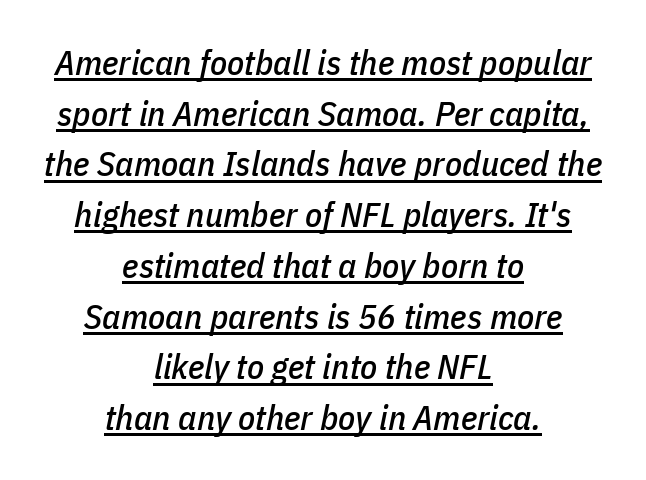
Q: Is the text italic (slanted)? A: Yes, it leans right by about 11 degrees.
Q: Is the text underlined? A: Yes.
Q: How is the paragraph aligned? A: Centered.
Q: Is the spacing between letters normal or unusually wide? A: Normal.
Q: Is the spacing between lines tight, normal or loose? A: Normal.
Q: Width (condensed, normal, or wide)? A: Condensed.
Q: Stroke contrast? A: Low.
Q: x-height? A: Medium.
Q: Monospaced? A: No.
